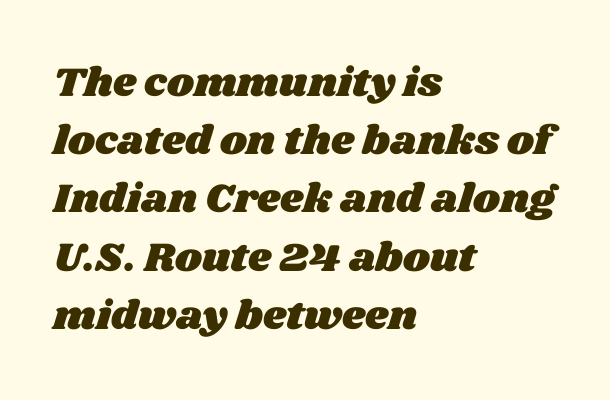
The rows are spaced the way most documents space them. Do the characters align in a grid? No, the font is proportional. No extra tracking has been applied to these lines. Every row of glyphs begins at an identical x-position on the left.
